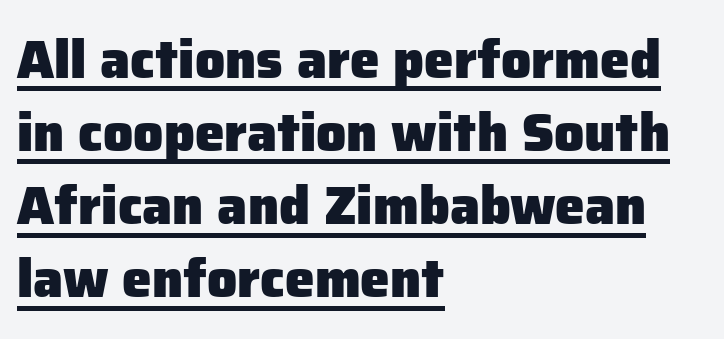
The image shows 53 px heavy sans-serif type, upright; set left-aligned, normal line spacing (1.38x), normal letter spacing, underlined; low stroke contrast and a medium x-height.
